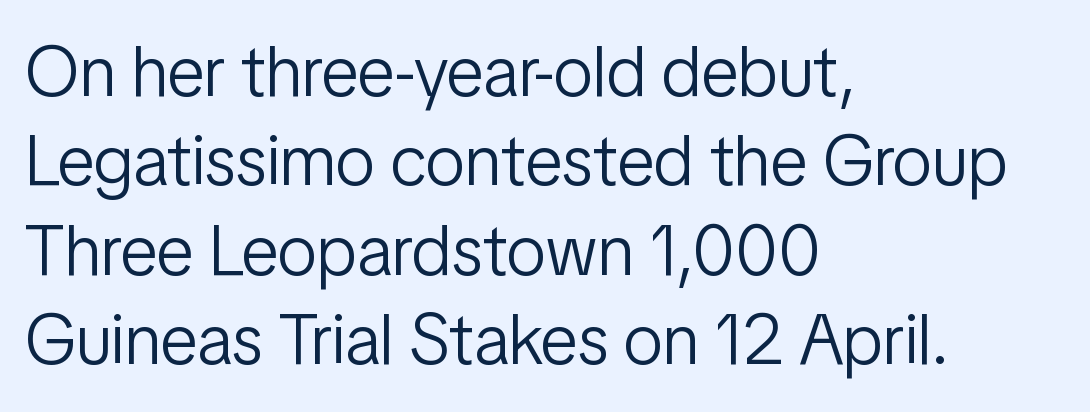
Q: Is the text bold? A: No.
Q: Is the text italic (slanted)? A: No, it is upright.
Q: Is the typeface a serif or a sans-serif typeface? A: Sans-serif.
Q: Is the text underlined? A: No.
Q: How is the paragraph aligned? A: Left-aligned.
Q: Is the spacing between letters normal or unusually wide? A: Normal.
Q: Is the spacing between lines tight, normal or loose? A: Normal.
Q: Width (condensed, normal, or wide)? A: Condensed.
Q: Stroke contrast? A: Low.
Q: x-height? A: Medium.
Q: Monospaced? A: No.
